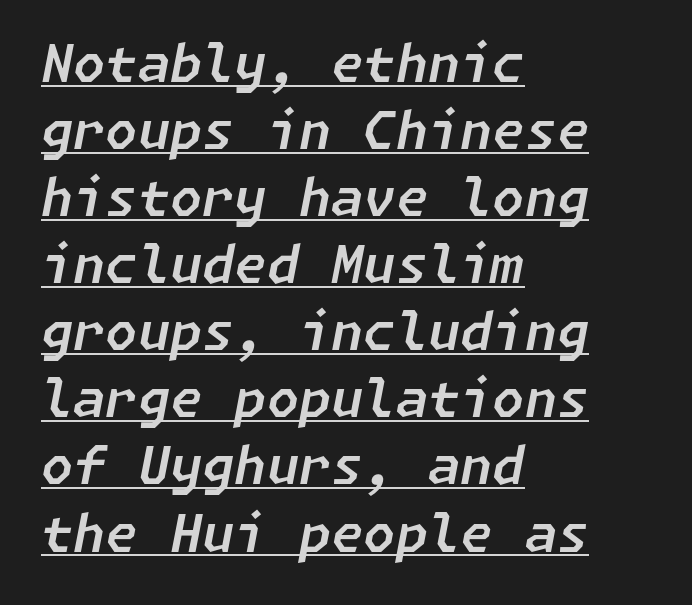
{"italic": "yes", "lean": "right", "slant_degrees": 11, "width": "normal", "stroke_contrast": "low", "x_height": "medium", "underline": "yes", "align": "left", "line_spacing": "normal", "line_spacing_ratio": 1.29, "letter_spacing": "normal", "letter_spacing_em": 0.0, "glyph_px": 52}
